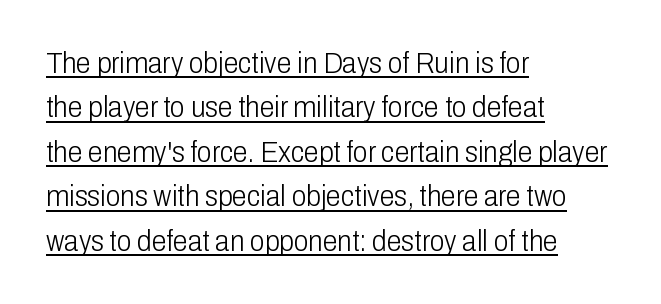
Students, observe: this is what conventionally led text looks like. The lines in this sample share a left origin and differ only in where they stop. Students, observe the line beneath the letters — that is underlining. These lines were composed using upright roman letters. The passage shown is typeset with a sans-serif family.
